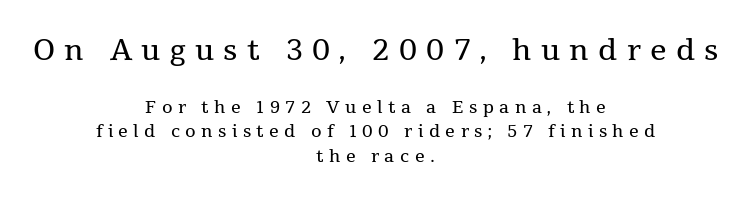
The image shows 29 px regular-weight serif type, upright; set centered, normal line spacing (1.44x), unusually wide letter spacing (+0.32 em), not underlined; the first (top) block is 1.71x larger; medium stroke contrast and a medium x-height.
